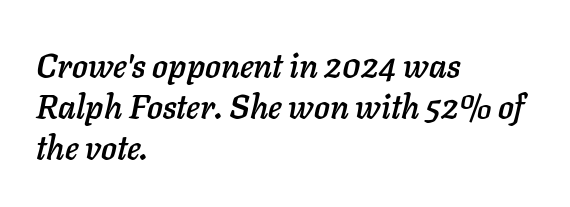
Regular leading. The passage shown is typed in a proportional face where columns would drift. Anything drawn beneath the words? Only blank space. Layout note: lines flush left. How are the letters spaced? Ordinarily, with no added tracking. Notice how the stems are inclined rather than vertical — that's the hallmark of italics.
